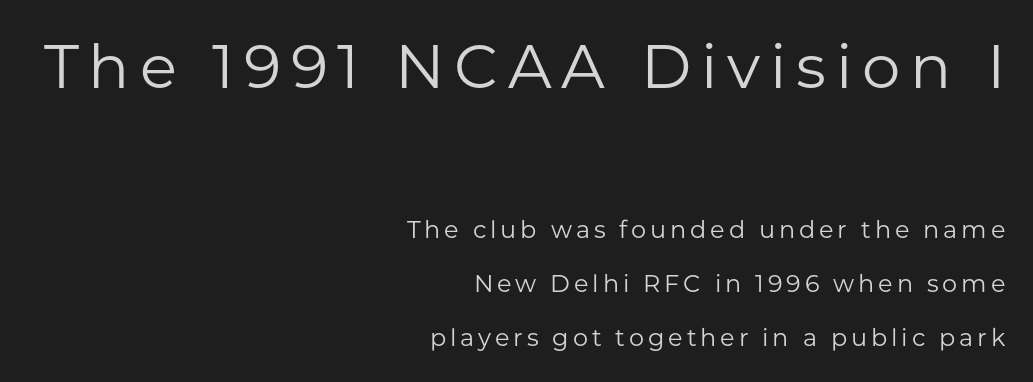
Q: Is the text bold? A: No.
Q: Is the text italic (slanted)? A: No, it is upright.
Q: Is the typeface a serif or a sans-serif typeface? A: Sans-serif.
Q: Is the text underlined? A: No.
Q: How is the paragraph aligned? A: Right-aligned.
Q: Is the spacing between lines tight, normal or loose? A: Loose.
Q: Which block of text is set in a larger size, the first (top) or the second (bottom)? A: The first (top) one.
Q: Width (condensed, normal, or wide)? A: Normal.
Q: Stroke contrast? A: Low.
Q: x-height? A: Medium.
Q: Monospaced? A: No.
